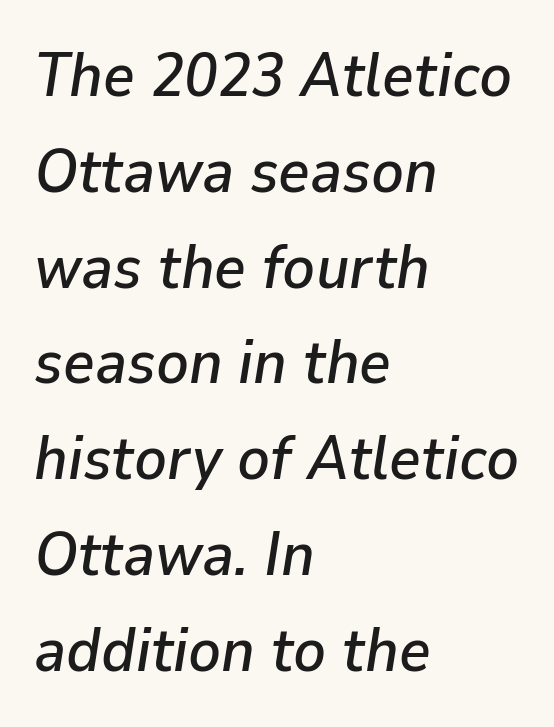
Nobody drew a line under any word here. All the whitespace from short lines collects on the right. Nothing unusual about the tracking: characters are spaced as the font intends. Rows of type keep a routine distance in the vertical direction. Looks like regular typesetting: each glyph gets only the width it needs.
